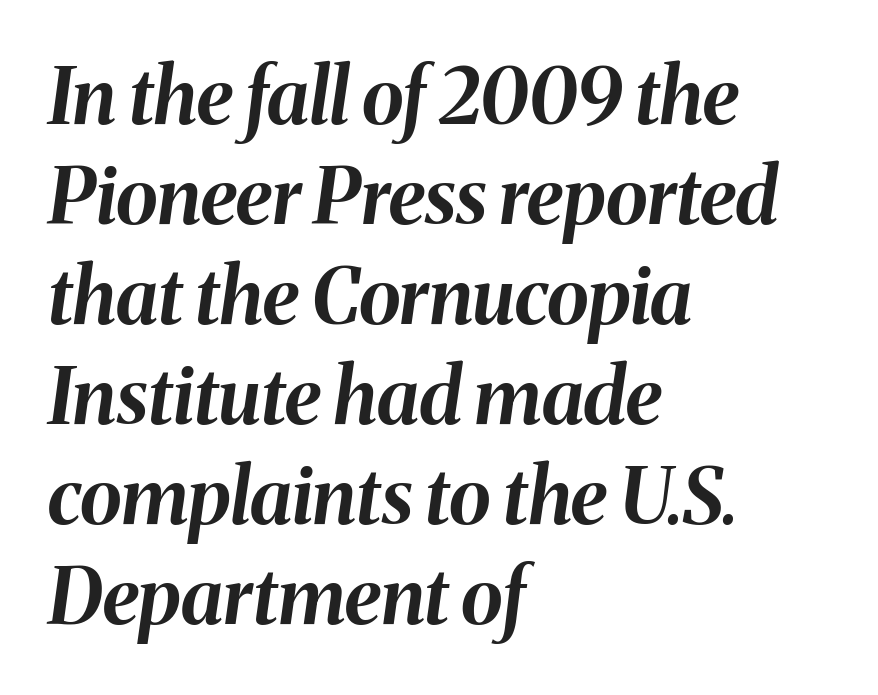
{"italic": "yes", "lean": "right", "slant_degrees": 8, "bold": "yes", "weight": "bold", "width": "normal", "stroke_contrast": "medium", "x_height": "medium", "monospaced": "no", "underline": "no", "align": "left", "line_spacing": "normal", "line_spacing_ratio": 1.3, "letter_spacing": "normal", "letter_spacing_em": 0.0, "glyph_px": 77}
